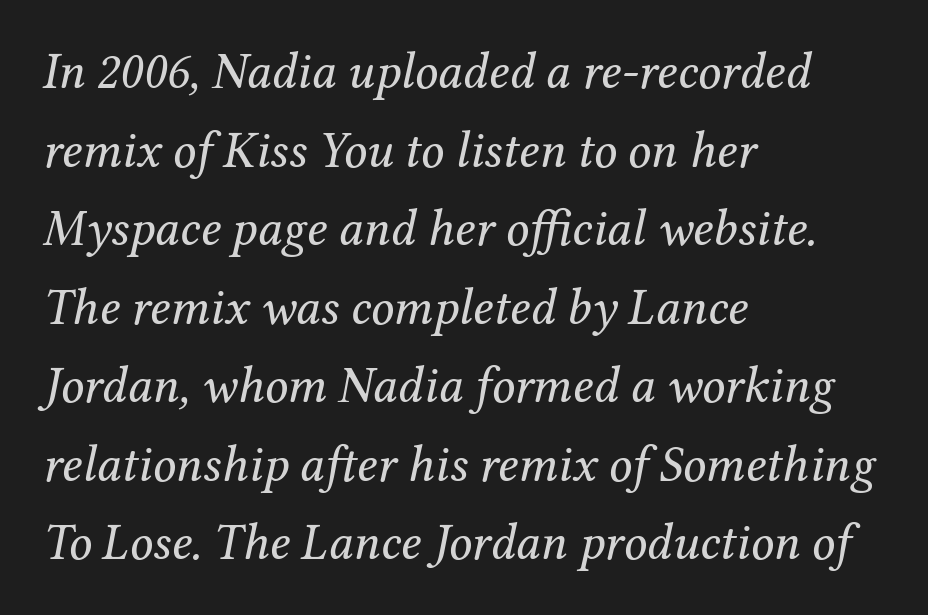
The letters advance in unequal steps, a hallmark of proportional type. Letter spacing: default. Is this a heavy cut? Hardly; it is regular or lighter. Anything drawn beneath the words? Only blank space. Yep, that's italic — everything's leaning.
